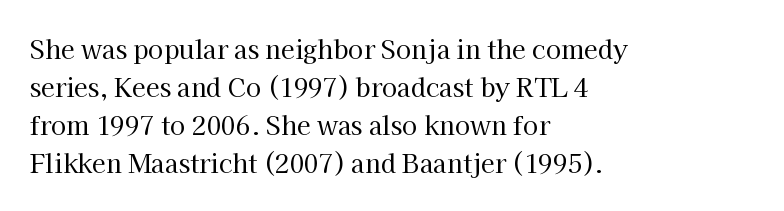
The font's upright variant was chosen for this text. The specimen omits any rule beneath the text block's lines. All the whitespace from short lines collects on the right. Tracking here is standard; glyphs follow each other at the usual distance.
